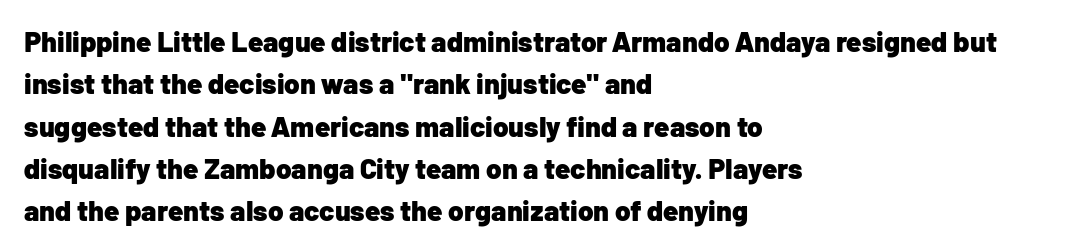
Q: Is the text bold? A: Yes.
Q: Is the text italic (slanted)? A: No, it is upright.
Q: Is the typeface a serif or a sans-serif typeface? A: Sans-serif.
Q: Is the text underlined? A: No.
Q: How is the paragraph aligned? A: Left-aligned.
Q: Is the spacing between letters normal or unusually wide? A: Normal.
Q: Is the spacing between lines tight, normal or loose? A: Normal.
Q: Width (condensed, normal, or wide)? A: Normal.
Q: Stroke contrast? A: Low.
Q: x-height? A: Medium.
Q: Monospaced? A: No.
